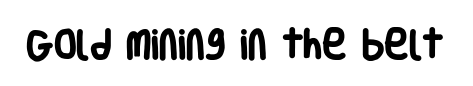
{"serif": "no", "italic": "no", "bold": "yes", "weight": "heavy", "width": "condensed", "stroke_contrast": "low", "x_height": "large", "monospaced": "no", "underline": "no", "letter_spacing": "normal", "letter_spacing_em": 0.0, "glyph_px": 33}
